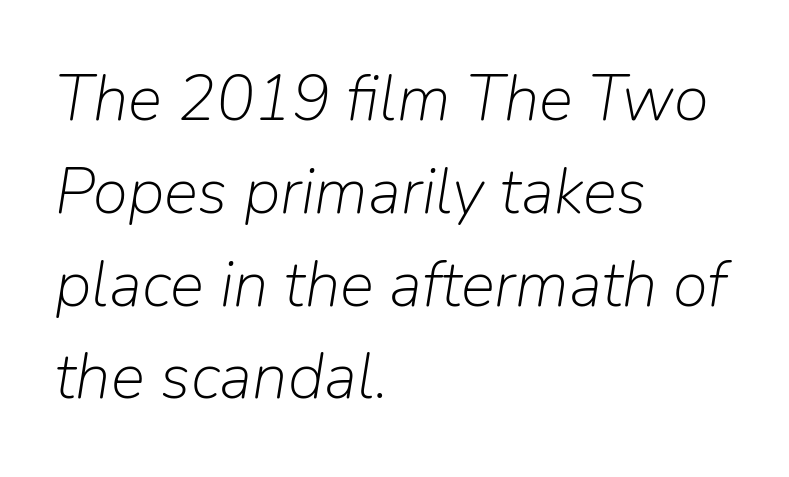
The image shows 64 px light type, italic (leaning right); set left-aligned, normal line spacing (1.45x), normal letter spacing, not underlined; low stroke contrast and a medium x-height.
